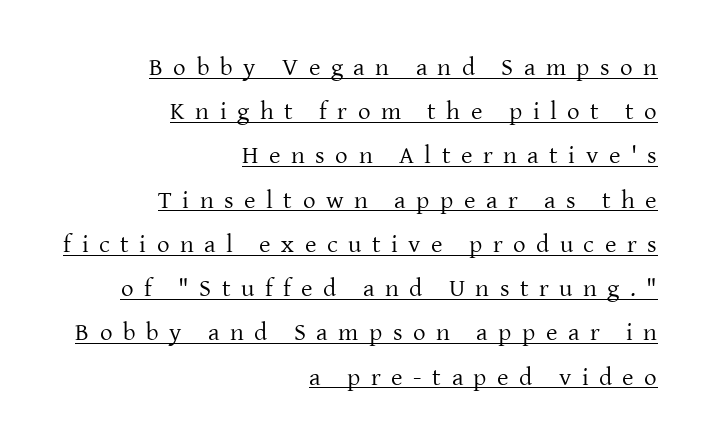
The image shows 25 px text type, upright; set right-aligned, line spacing 1.77x, unusually wide letter spacing (+0.42 em), underlined.
